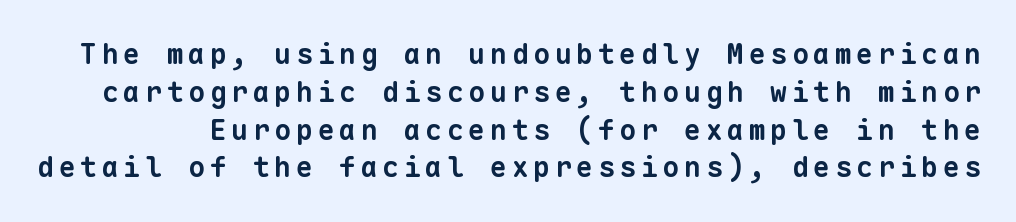
{"serif": "no", "bold": "yes", "weight": "bold", "width": "normal", "stroke_contrast": "low", "x_height": "medium", "monospaced": "yes", "underline": "no", "line_spacing": "normal", "line_spacing_ratio": 1.35, "glyph_px": 28}
